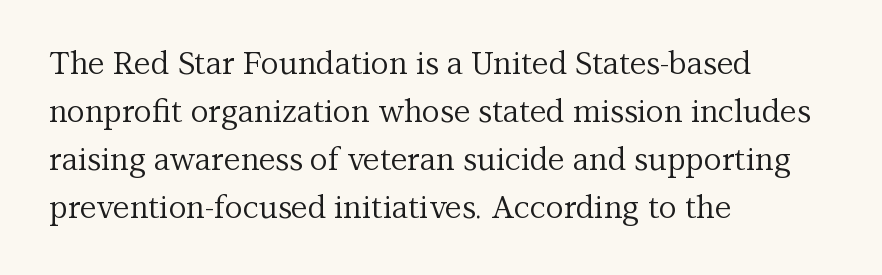
The image shows 31 px regular-weight serif type, upright; set left-aligned, normal line spacing (1.55x), normal letter spacing, not underlined; medium stroke contrast and a medium x-height.
